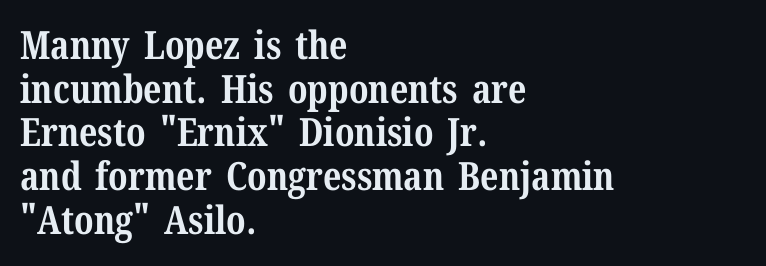
{"serif": "yes", "italic": "no", "bold": "yes", "weight": "bold", "width": "normal", "stroke_contrast": "medium", "x_height": "medium", "monospaced": "no", "underline": "no", "align": "left", "line_spacing": "tight", "line_spacing_ratio": 1.12, "letter_spacing": "normal", "letter_spacing_em": 0.0, "glyph_px": 39}
